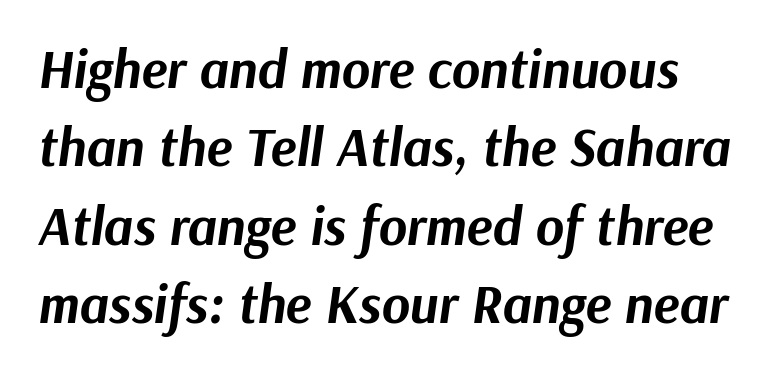
The image shows 54 px bold type, italic (leaning right); set normal line spacing (1.45x), normal letter spacing, not underlined; medium stroke contrast and a medium x-height.
